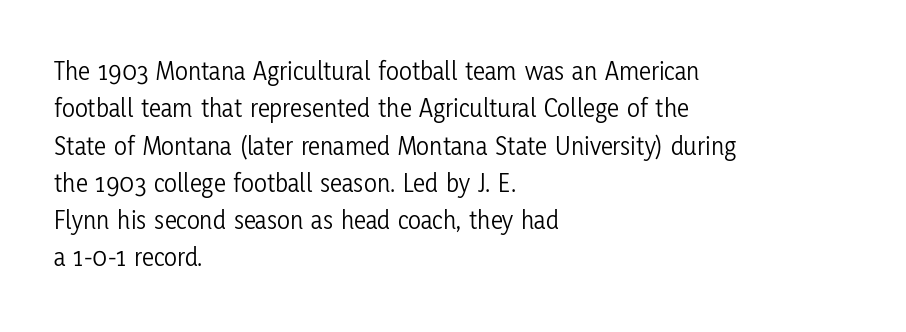
Q: Is the text bold? A: No.
Q: Is the text italic (slanted)? A: No, it is upright.
Q: Is the text underlined? A: No.
Q: How is the paragraph aligned? A: Left-aligned.
Q: Is the spacing between letters normal or unusually wide? A: Normal.
Q: Is the spacing between lines tight, normal or loose? A: Normal.
